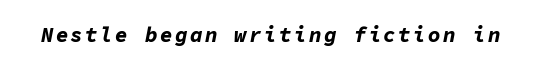
The image shows 21 px bold type, italic (leaning right); set not underlined.
